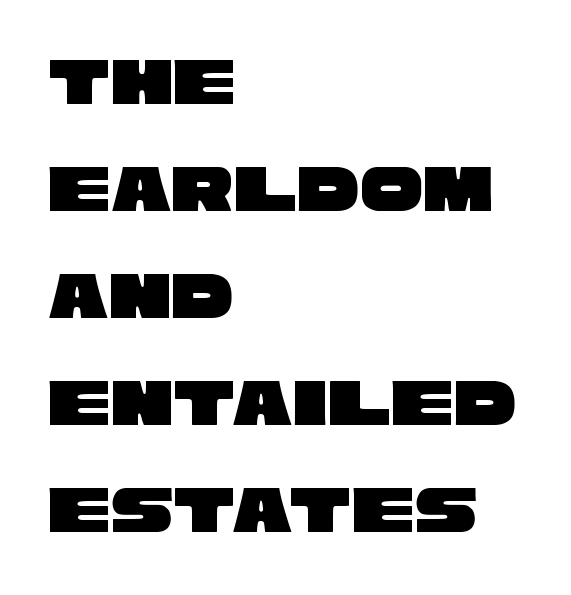
Note the varied advance widths — an 'i' is clearly narrower than an 'm'. Students, observe: this is what conventionally led text looks like. Glyph-to-glyph distance matches everyday printed text. One-word summary of the alignment: left. The passage shown is typeset with a sans-serif family.
